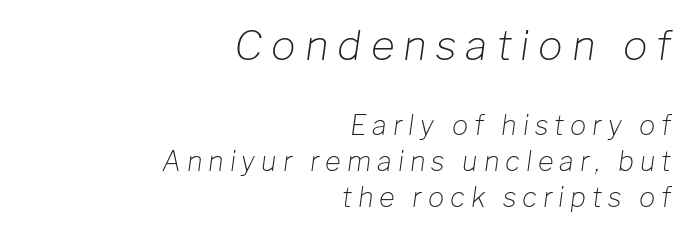
A student would notice the top passage is typeset larger than what follows. Descenders hang freely into open space. Does the leading feel generous? No, just average. The rag falls on the left side of this text block. Each letter keeps its own natural width here, so spacing adapts to shape. Every character sits at an angle, as italics do.
